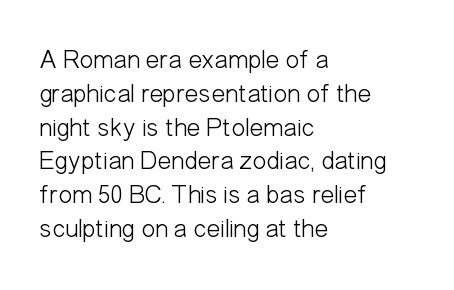
Descenders are the only things crossing below the line. Vertical strokes here are truly vertical. Compared with typical paragraphs, the rows here are spaced about the same. The setting favours the left margin, as ordinary paragraphs usually do.
